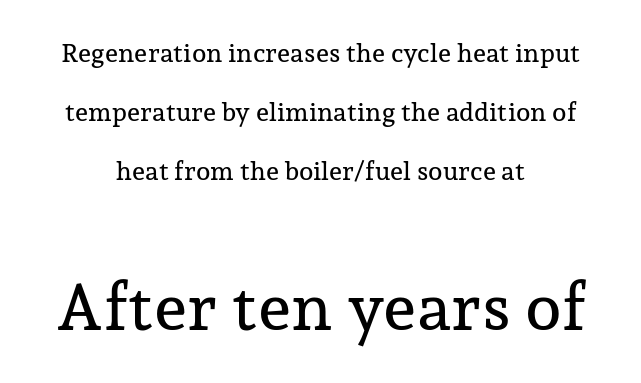
Between these two stacked blocks, the lower one wins on size. Any mark beneath the type? The region is blank. Nope, not italic — everything's standing straight. A typesetter would label this face a serif.
